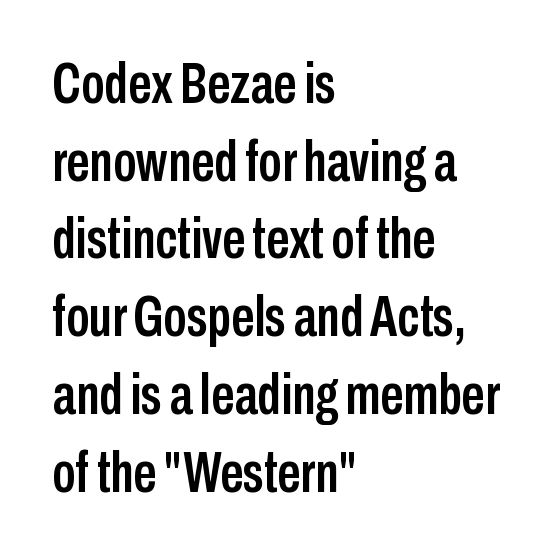
Is the block centered? No — it sits flush against the left margin. Italic: no, the glyphs are upright roman. Anything drawn beneath the words? Only blank space. One glance says typical: line gaps are just what's usual. Characters follow at the spacing the type designer built in. Letterform terminals end flat and unadorned throughout the passage.
